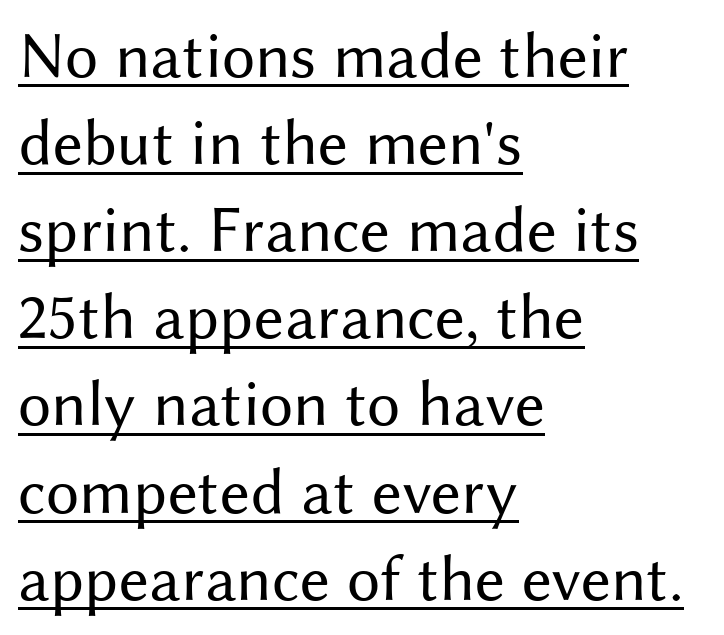
Stems here are at most as thick as an everyday book face. Students, observe the line beneath the letters — that is underlining. Baseline-to-baseline distance is the conventional proportion of letter height. These lines keep a tight, regular rhythm from letter to letter. The type sits square on the baseline with zero lean. The passage shown is typed in a proportional face where columns would drift.
